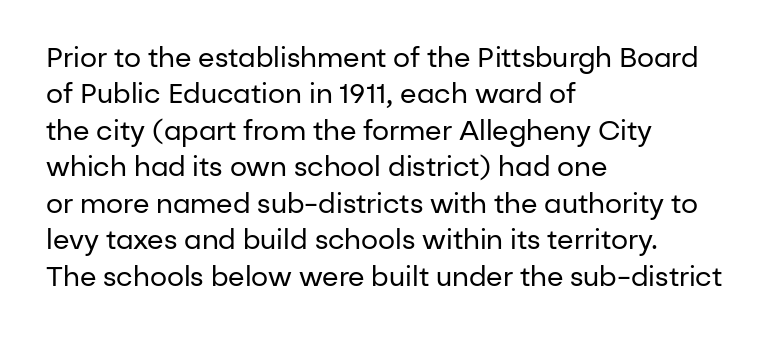
Q: Is the text bold? A: No.
Q: Is the text italic (slanted)? A: No, it is upright.
Q: Is the text underlined? A: No.
Q: How is the paragraph aligned? A: Left-aligned.
Q: Is the spacing between letters normal or unusually wide? A: Normal.
Q: Is the spacing between lines tight, normal or loose? A: Normal.
